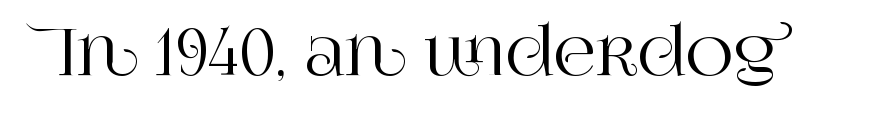
Q: Is the text italic (slanted)? A: No, it is upright.
Q: Is the typeface a serif or a sans-serif typeface? A: Serif.
Q: Is the text underlined? A: No.
Q: Is the spacing between letters normal or unusually wide? A: Normal.
Q: Width (condensed, normal, or wide)? A: Normal.
Q: Stroke contrast? A: High.
Q: x-height? A: Large.
Q: Monospaced? A: No.
